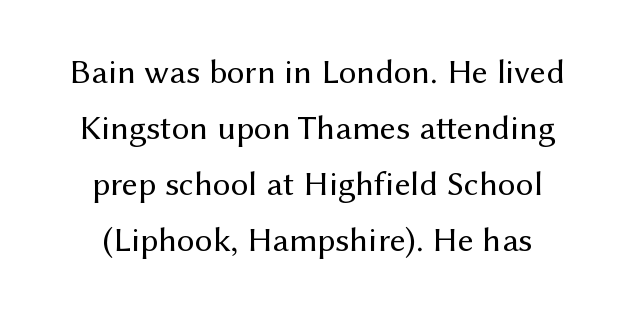
Q: Is the text bold? A: No.
Q: Is the text italic (slanted)? A: No, it is upright.
Q: Is the typeface a serif or a sans-serif typeface? A: Sans-serif.
Q: Is the text underlined? A: No.
Q: How is the paragraph aligned? A: Centered.
Q: Is the spacing between letters normal or unusually wide? A: Normal.
Q: Is the spacing between lines tight, normal or loose? A: Normal.
Q: Width (condensed, normal, or wide)? A: Normal.
Q: Stroke contrast? A: Medium.
Q: x-height? A: Medium.
Q: Monospaced? A: No.
